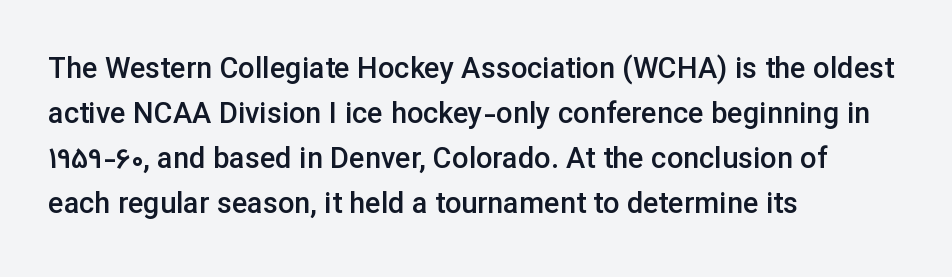
The image shows 29 px semibold sans-serif type, upright; set left-aligned, normal line spacing (1.55x), normal letter spacing, not underlined; low stroke contrast and a medium x-height.
